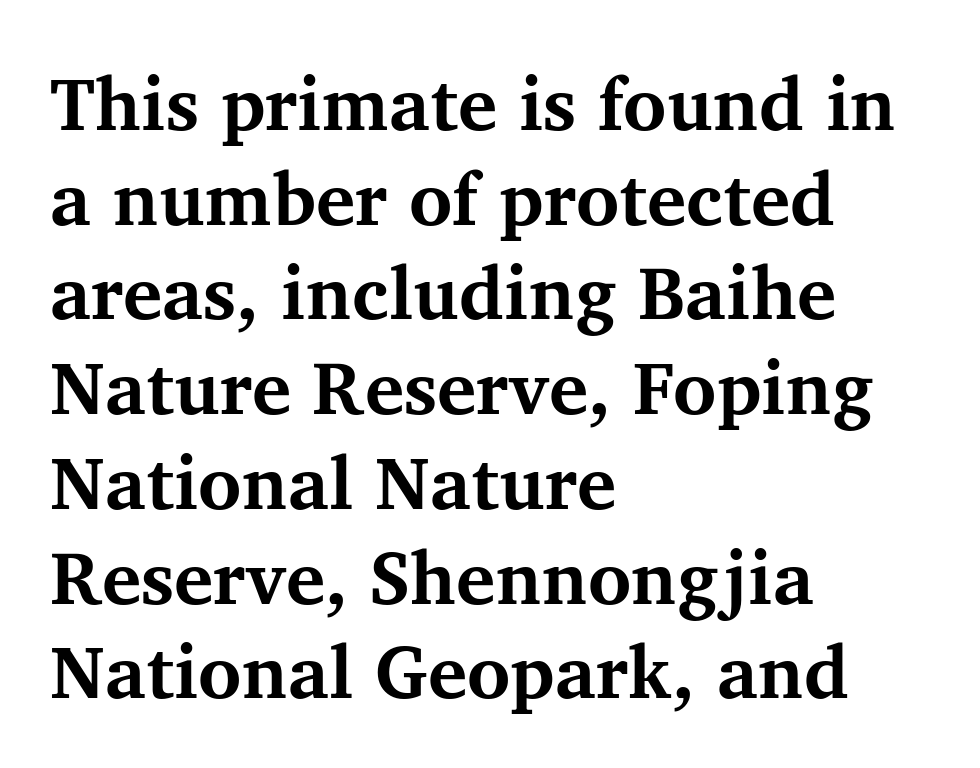
Plenty of ink on the page — the face is bold. If you drew a line through each stem, it would be perfectly vertical. Does extra space separate the letters? No, they use regular spacing. A classic flush-left, rag-right setting is used for this passage. Observe the serifs anchoring each vertical stroke in this sample. This sample has the flowing, uneven cadence of proportional lettering.
